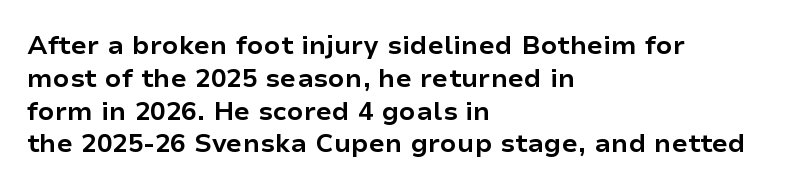
{"italic": "no", "bold": "yes", "underline": "no", "align": "left", "line_spacing": "normal", "line_spacing_ratio": 1.26, "letter_spacing": "normal", "letter_spacing_em": 0.0, "glyph_px": 26}
